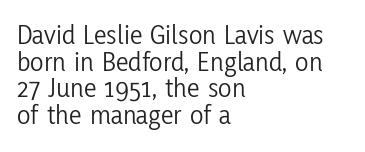
{"serif": "no", "italic": "no", "bold": "no", "weight": "light", "width": "condensed", "stroke_contrast": "low", "x_height": "medium", "monospaced": "no", "underline": "no", "align": "left", "line_spacing": "tight", "line_spacing_ratio": 0.95, "letter_spacing": "normal", "letter_spacing_em": 0.0, "glyph_px": 28}
